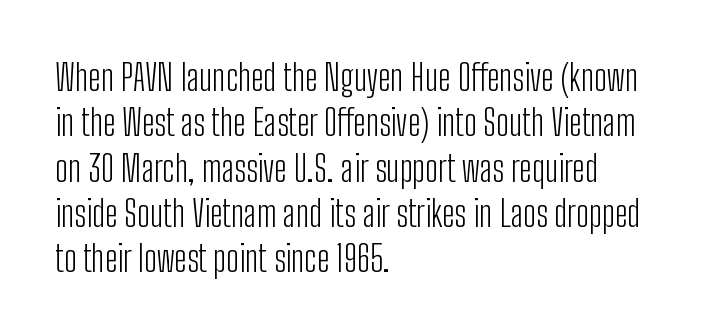
The image shows 36 px light, condensed sans-serif type, upright; set left-aligned, normal line spacing (1.26x), normal letter spacing, not underlined; low stroke contrast and a medium x-height.
